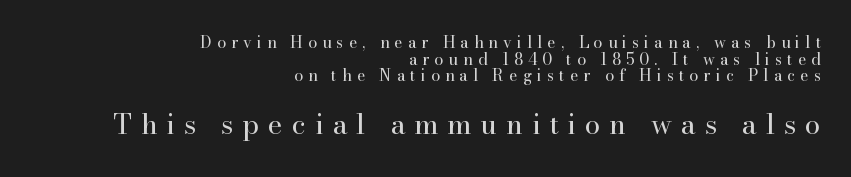
The image shows 28 px regular-weight serif type, upright; set right-aligned, tight line spacing (1.04x), unusually wide letter spacing (+0.32 em), not underlined; the second (bottom) block is 1.75x larger; high stroke contrast and a small x-height.
